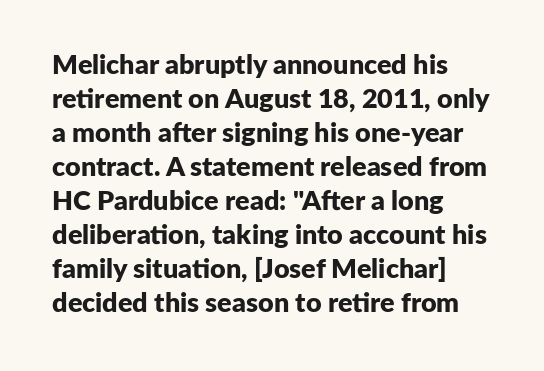
Q: Is the text bold? A: Yes.
Q: Is the text italic (slanted)? A: No, it is upright.
Q: Is the text underlined? A: No.
Q: How is the paragraph aligned? A: Left-aligned.
Q: Is the spacing between letters normal or unusually wide? A: Normal.
Q: Is the spacing between lines tight, normal or loose? A: Normal.
